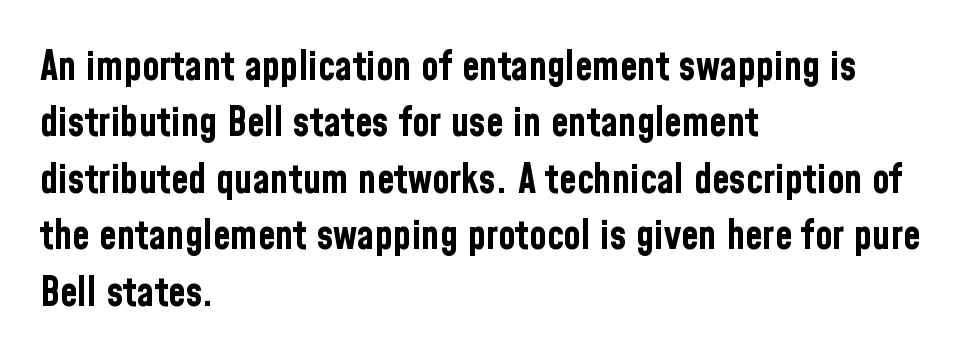
Q: Is the text bold? A: Yes.
Q: Is the text italic (slanted)? A: No, it is upright.
Q: Is the typeface a serif or a sans-serif typeface? A: Sans-serif.
Q: Is the text underlined? A: No.
Q: How is the paragraph aligned? A: Left-aligned.
Q: Is the spacing between letters normal or unusually wide? A: Normal.
Q: Is the spacing between lines tight, normal or loose? A: Normal.
Q: Width (condensed, normal, or wide)? A: Condensed.
Q: Stroke contrast? A: Low.
Q: x-height? A: Medium.
Q: Monospaced? A: No.
